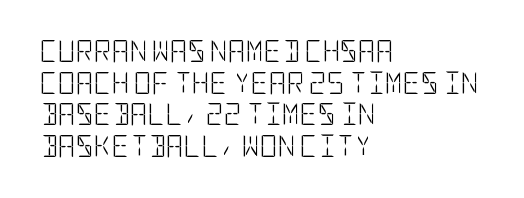
Q: Is the text bold? A: No.
Q: Is the text italic (slanted)? A: No, it is upright.
Q: Is the text underlined? A: No.
Q: How is the paragraph aligned? A: Left-aligned.
Q: Is the spacing between letters normal or unusually wide? A: Normal.
Q: Is the spacing between lines tight, normal or loose? A: Normal.
